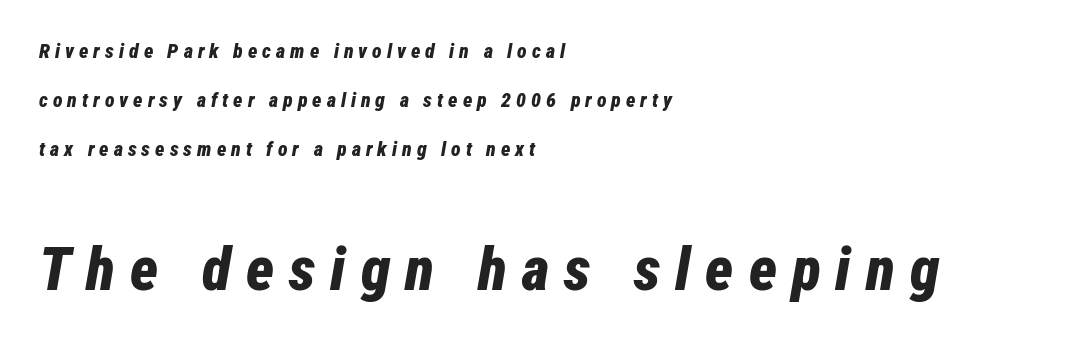
The image shows 60 px bold, condensed type, italic (leaning right); set left-aligned, loose line spacing (2.45x), unusually wide letter spacing (+0.25 em), not underlined; the second (bottom) block is 3.0x larger; low stroke contrast and a medium x-height.
